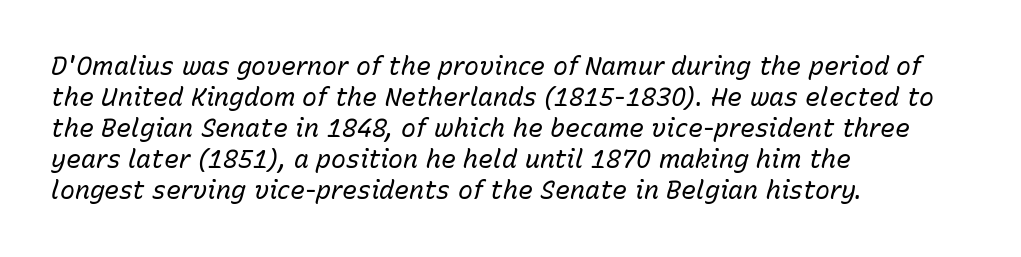
Q: Is the text bold? A: No.
Q: Is the text italic (slanted)? A: Yes, it leans right by about 15 degrees.
Q: Is the text underlined? A: No.
Q: How is the paragraph aligned? A: Left-aligned.
Q: Is the spacing between letters normal or unusually wide? A: Normal.
